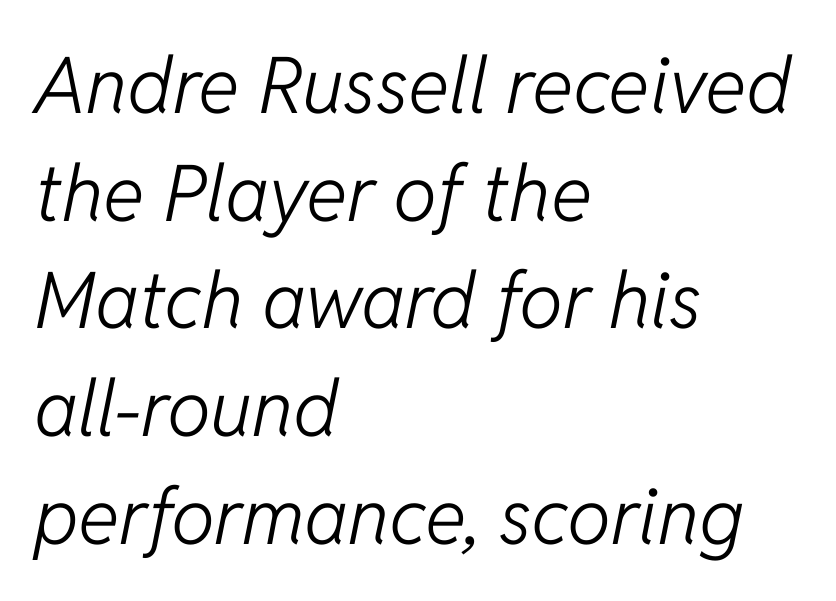
{"italic": "yes", "lean": "right", "slant_degrees": 11, "bold": "no", "weight": "light", "width": "normal", "stroke_contrast": "low", "x_height": "medium", "monospaced": "no", "underline": "no", "align": "left", "line_spacing": "normal", "line_spacing_ratio": 1.38, "letter_spacing": "normal", "letter_spacing_em": 0.0, "glyph_px": 78}
